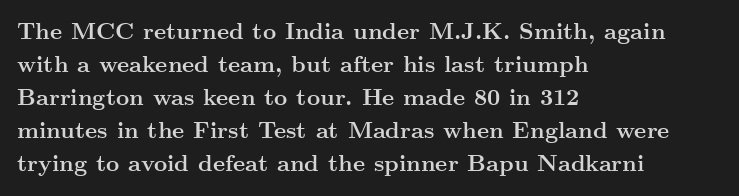
The image shows 23 px bold type, upright; set left-aligned, normal line spacing (1.43x), normal letter spacing, not underlined.
